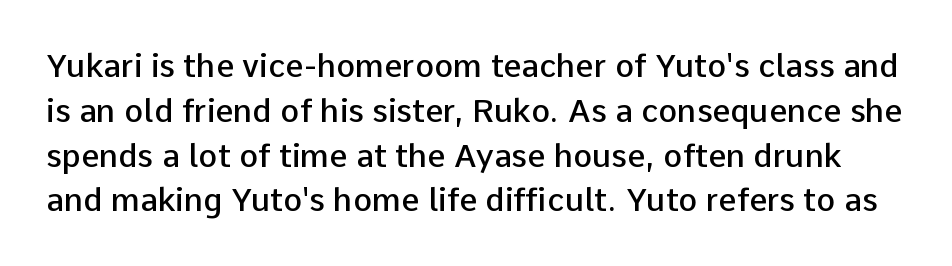
The letters advance in unequal steps, a hallmark of proportional type. Descenders are the only things crossing below the line. On the weight axis this lands at semibold, roughly 600. Tracking value appears to be zero — textbook default spacing.
